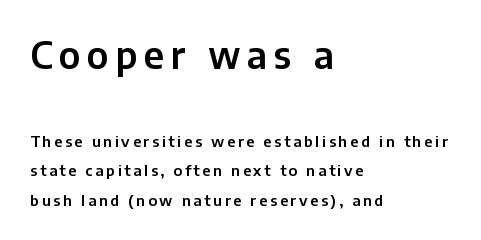
The passage is arranged the way most books set body copy — flush left. Airy leading. The text was rendered using a sans face with plain stroke endings. This rendering features lettering with no underline.
